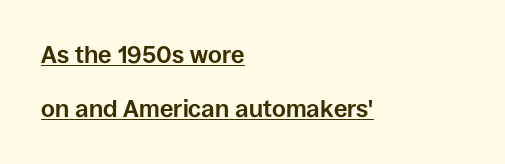
The passage shown is underscored from start to finish. Students, observe: this is what heavily led, spacious text looks like. A roman cut, with each character standing at attention. Horizontal alignment here is leftward, the default for most running prose. This sample uses plain, unmodified letter spacing.
